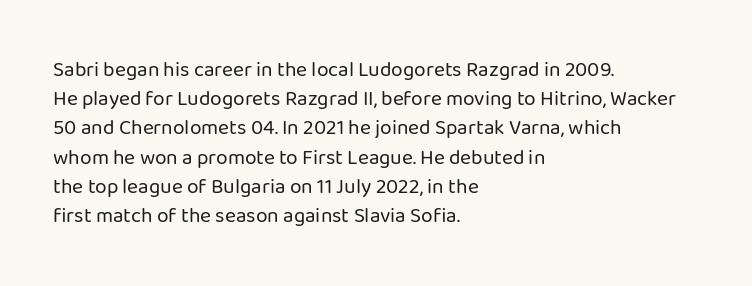
Q: Is the text bold? A: No.
Q: Is the text italic (slanted)? A: No, it is upright.
Q: Is the text underlined? A: No.
Q: How is the paragraph aligned? A: Left-aligned.
Q: Is the spacing between letters normal or unusually wide? A: Normal.
Q: Is the spacing between lines tight, normal or loose? A: Normal.
